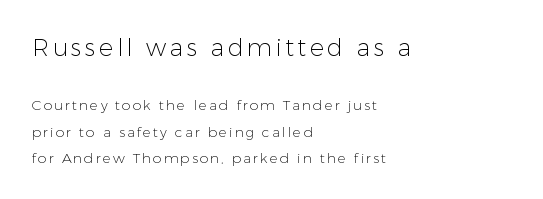
{"italic": "no", "bold": "no", "underline": "no", "align": "left", "line_spacing_ratio": 1.88, "larger_block": "first", "size_ratio": 1.71, "glyph_px": 24}
